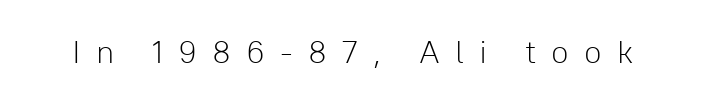
Compared with typical body copy, the letter spacing here is much looser. Has an underline been added? It has not. No extra ink here — the face is not bold. These lines are rendered in a variable-pitch font. Serifs: no, the terminals of the letterforms are clean. Posture: vertical.
